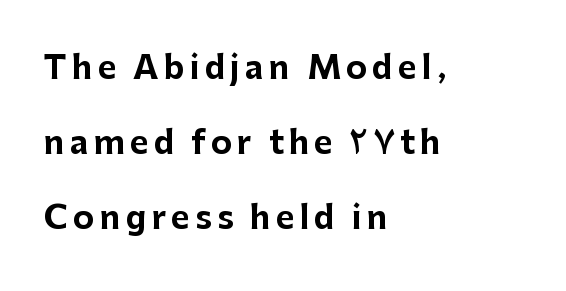
Q: Is the text bold? A: Yes.
Q: Is the text italic (slanted)? A: No, it is upright.
Q: Is the typeface a serif or a sans-serif typeface? A: Sans-serif.
Q: Is the text underlined? A: No.
Q: How is the paragraph aligned? A: Left-aligned.
Q: Is the spacing between lines tight, normal or loose? A: Loose.
Q: Width (condensed, normal, or wide)? A: Normal.
Q: Stroke contrast? A: Low.
Q: x-height? A: Medium.
Q: Monospaced? A: No.
